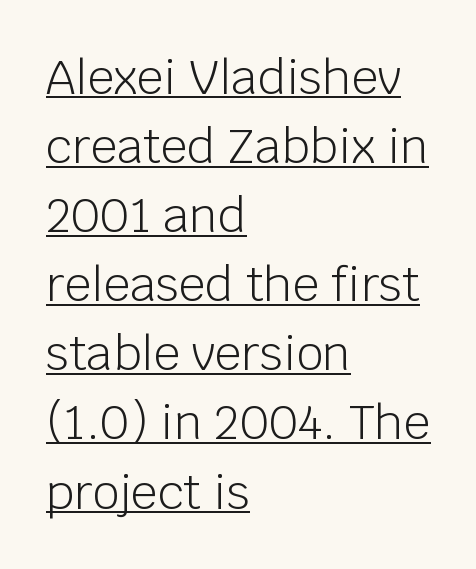
Character widths vary here, with narrow letters taking less room than wide ones. Nothing heavy about these letters — not bold at all. Nope, no serifs anywhere on these letters. The passage shown has conventional tracking throughout. Does the lettering tilt? It doesn't — this is upright. The string is rendered with underlining switched on.
